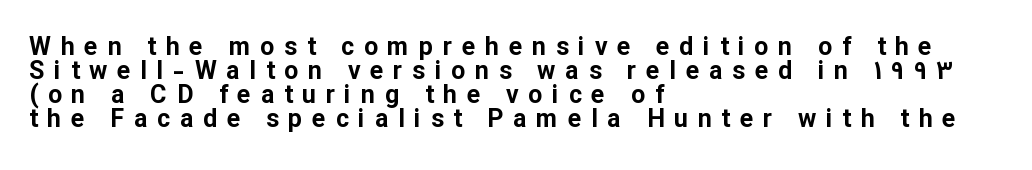
Words float on clear page, feet unadorned. Notice how thick the strokes are: this is what a full bold looks like. This rendering widens character spacing well past its baseline value. How would I describe the line gaps? Narrow and economical.
